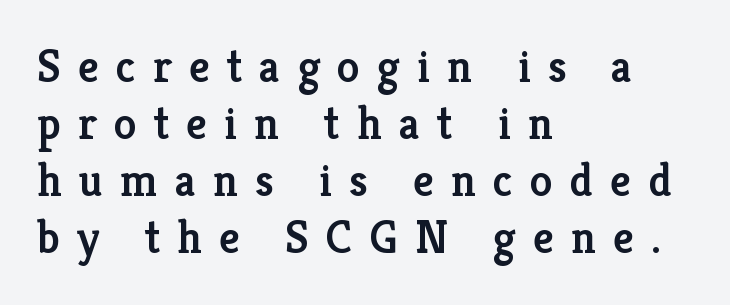
Q: Is the text bold? A: Semi-bold.
Q: Is the text italic (slanted)? A: No, it is upright.
Q: Is the typeface a serif or a sans-serif typeface? A: Serif.
Q: Is the text underlined? A: No.
Q: How is the paragraph aligned? A: Left-aligned.
Q: Is the spacing between letters normal or unusually wide? A: Unusually wide.
Q: Width (condensed, normal, or wide)? A: Normal.
Q: Stroke contrast? A: Low.
Q: x-height? A: Medium.
Q: Monospaced? A: No.
